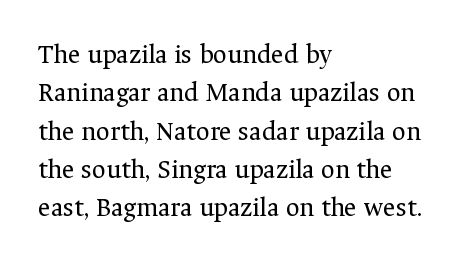
The image shows 27 px text type, upright; set left-aligned, normal line spacing (1.42x), normal letter spacing, not underlined.
